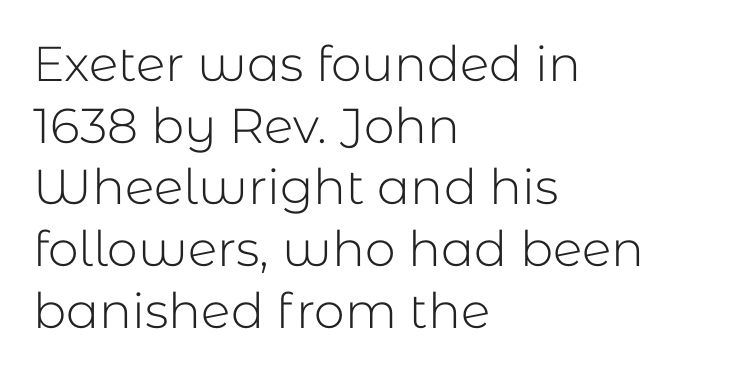
{"serif": "no", "italic": "no", "bold": "no", "weight": "light", "width": "normal", "stroke_contrast": "low", "x_height": "medium", "monospaced": "no", "underline": "no", "align": "left", "line_spacing": "normal", "line_spacing_ratio": 1.26, "letter_spacing": "normal", "letter_spacing_em": 0.0, "glyph_px": 49}
